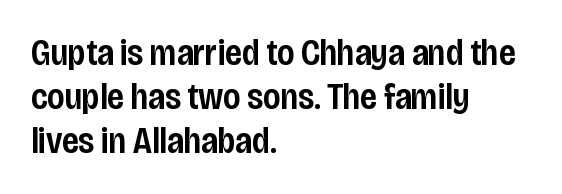
The passage shown is typed in a proportional face where columns would drift. Short and long lines alike share a common starting point at left. Serifs: no, the terminals of the letterforms are clean. Check under the words: just untouched page. When letters stand straight like this, we call the style roman or upright. Each word holds together tightly as a unit, with standard inter-letter gaps.
